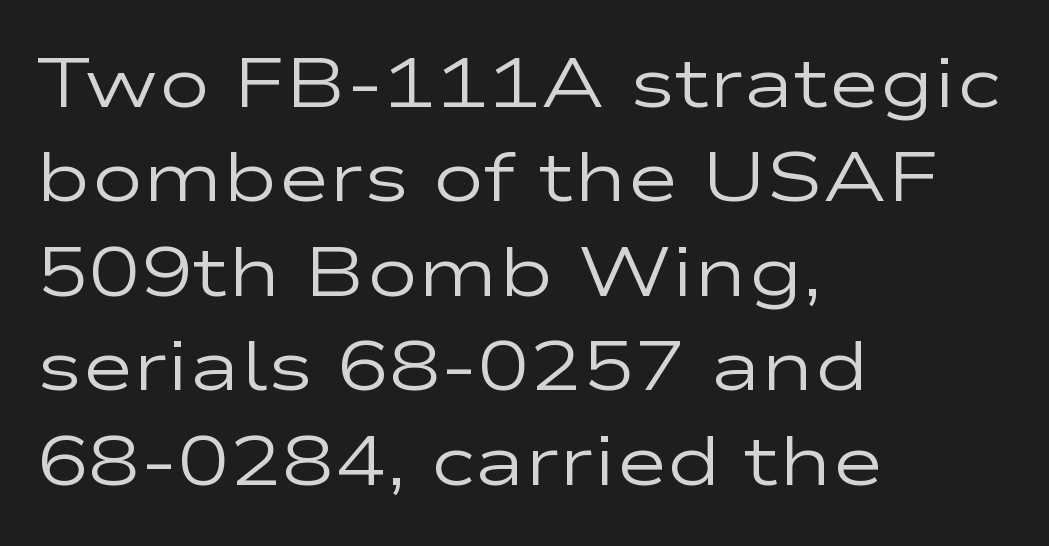
The ragged edge is on the right, which tells us the setting is flush left. The words here are not underlined. In terms of posture, this sample is upright. Vertically, the passage feels balanced, rows spaced as you'd expect. The typeface chosen for these lines omits serifs.
